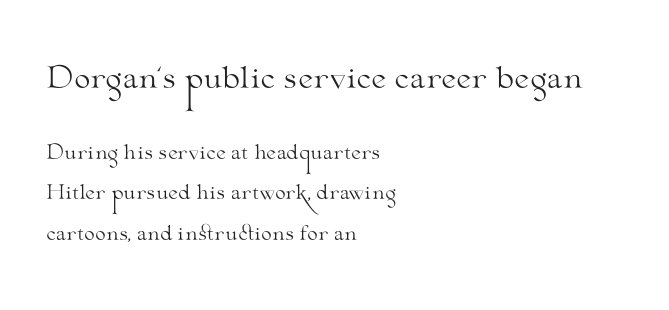
The compositor pushed each line to the left boundary. Characters remain perfectly vertical along every line. No word sits above an underline. Each new line begins a long way beneath the previous one.
